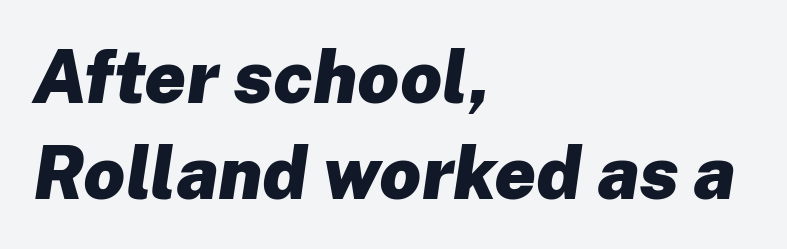
There is no visible air inserted between adjacent glyphs. Quick note: interline space is typical. An italicized treatment has been applied to the whole sample. The rendering uses natural spacing where letterforms have individual widths. Chunky letters — that's bold for sure.
